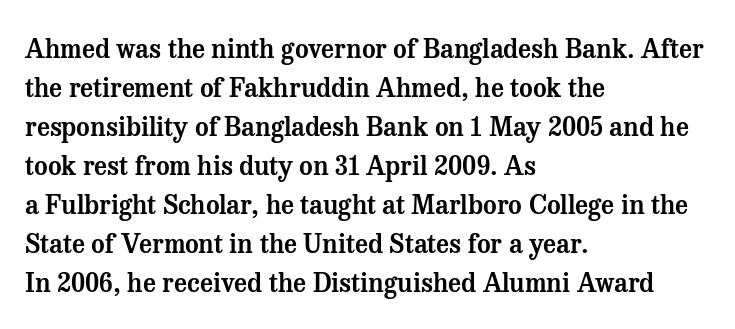
The compositor pushed each line to the left boundary. Every stem runs plumb, perpendicular to the baseline. This sample keeps an unexceptional amount of space between lines. Here the glyphs are tracked normally, forming tight word shapes. Descender tails drop into unmarked territory.
